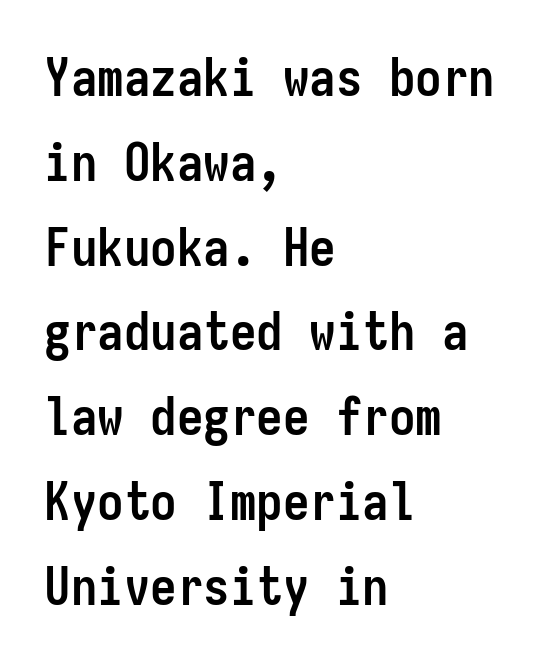
Q: Is the text bold? A: Yes.
Q: Is the text italic (slanted)? A: No, it is upright.
Q: Is the typeface a serif or a sans-serif typeface? A: Sans-serif.
Q: Is the text underlined? A: No.
Q: How is the paragraph aligned? A: Left-aligned.
Q: Is the spacing between letters normal or unusually wide? A: Normal.
Q: Is the spacing between lines tight, normal or loose? A: Normal.
Q: Width (condensed, normal, or wide)? A: Condensed.
Q: Stroke contrast? A: Low.
Q: x-height? A: Medium.
Q: Monospaced? A: Yes.
